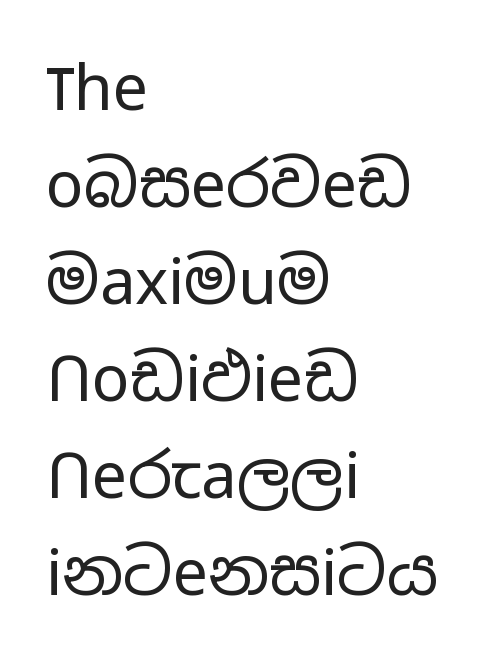
Rows of type keep a routine distance in the vertical direction. Horizontal alignment here is leftward, the default for most running prose. Notice how the stems are strictly vertical — no italics here. Here the designer chose a conventional face with non-uniform glyph widths.
